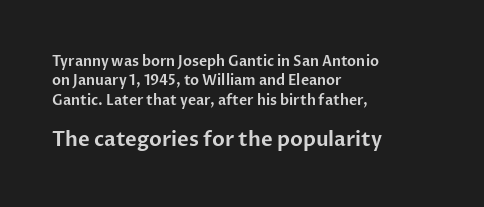
{"italic": "no", "underline": "no", "align": "left", "line_spacing": "normal", "line_spacing_ratio": 1.39, "letter_spacing": "normal", "letter_spacing_em": 0.0, "larger_block": "second", "size_ratio": 1.43, "glyph_px": 20}
